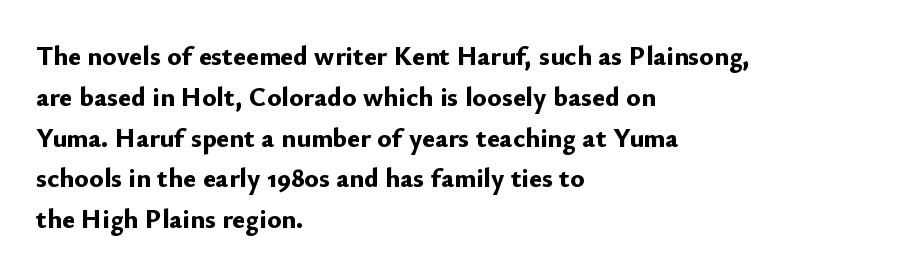
Q: Is the text bold? A: Yes.
Q: Is the text italic (slanted)? A: No, it is upright.
Q: Is the text underlined? A: No.
Q: How is the paragraph aligned? A: Left-aligned.
Q: Is the spacing between letters normal or unusually wide? A: Normal.
Q: Is the spacing between lines tight, normal or loose? A: Normal.
